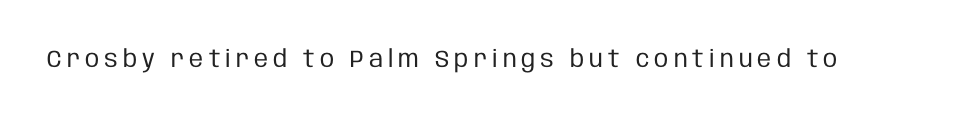
Q: Is the text bold? A: No.
Q: Is the text italic (slanted)? A: No, it is upright.
Q: Is the text underlined? A: No.
Q: Is the spacing between letters normal or unusually wide? A: Unusually wide.
